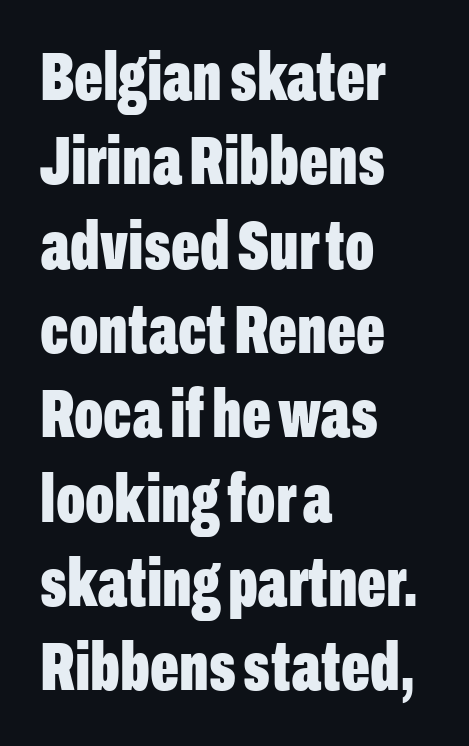
Q: Is the text bold? A: Yes.
Q: Is the text italic (slanted)? A: No, it is upright.
Q: Is the typeface a serif or a sans-serif typeface? A: Sans-serif.
Q: Is the text underlined? A: No.
Q: How is the paragraph aligned? A: Left-aligned.
Q: Is the spacing between letters normal or unusually wide? A: Normal.
Q: Width (condensed, normal, or wide)? A: Condensed.
Q: Stroke contrast? A: Low.
Q: x-height? A: Medium.
Q: Monospaced? A: No.
